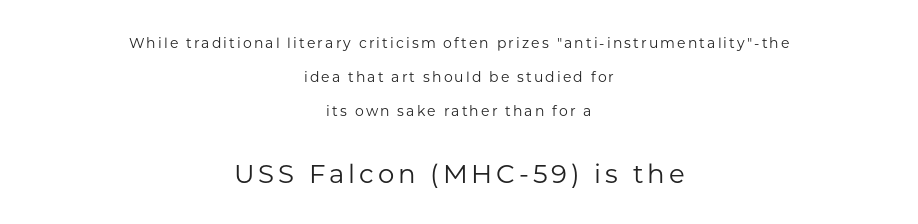
Unmarked baselines from the first word to the last. If you squint, the bottom block still reads clearly — it's the larger of the two. Reading down the block, each line starts at a different indent, mirrored at its end. Widely set lines give the paragraph a tall, airy silhouette. The weight would be labelled regular, book, light, or lighter still.
